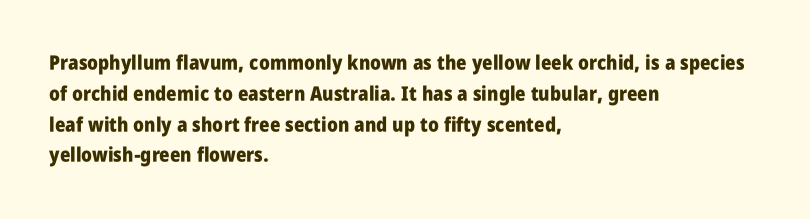
The image shows 20 px bold type, upright; set left-aligned, normal line spacing (1.54x), normal letter spacing, not underlined.
